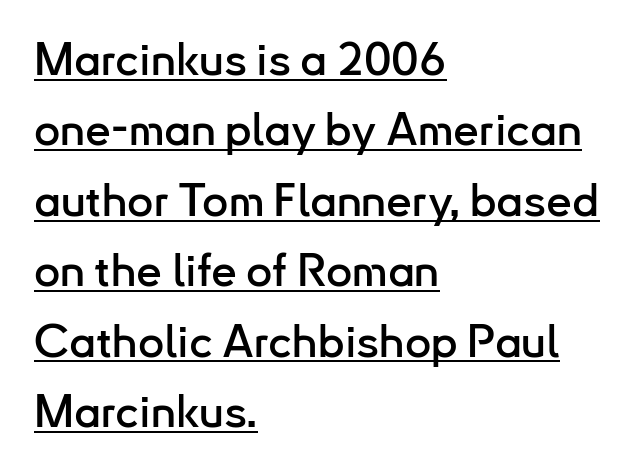
Check where the strokes stop: nothing finishes them off — pure sans. Reading down the block, your eye returns to a fixed left position each line. Horizontal bands of white between lines are of average thickness. Here the designer chose a conventional face with non-uniform glyph widths. Upright lettering throughout. You could call the tracking neutral — neither tight nor loose.
